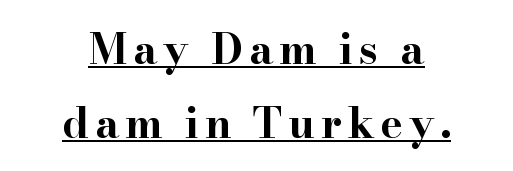
{"serif": "yes", "italic": "no", "bold": "yes", "weight": "bold", "width": "wide", "stroke_contrast": "high", "x_height": "small", "monospaced": "no", "underline": "yes", "align": "center", "line_spacing_ratio": 1.76, "glyph_px": 42}
